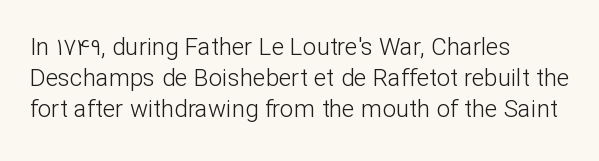
Q: Is the text bold? A: No.
Q: Is the text italic (slanted)? A: No, it is upright.
Q: Is the text underlined? A: No.
Q: How is the paragraph aligned? A: Left-aligned.
Q: Is the spacing between letters normal or unusually wide? A: Normal.
Q: Is the spacing between lines tight, normal or loose? A: Normal.
